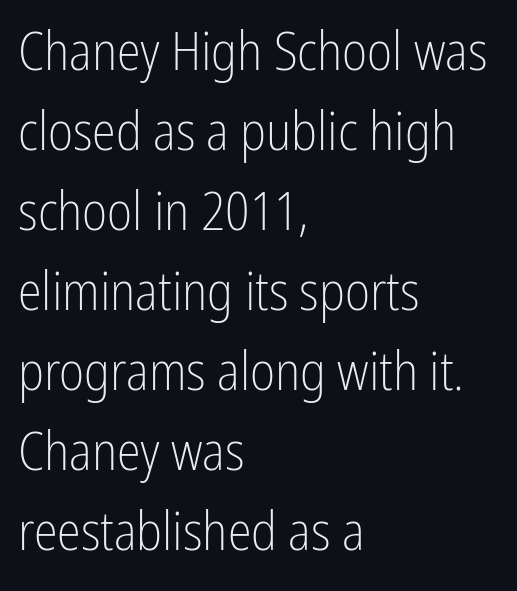
The image shows 54 px light, condensed sans-serif type, upright; set left-aligned, normal line spacing (1.48x), normal letter spacing, not underlined; low stroke contrast and a medium x-height.
